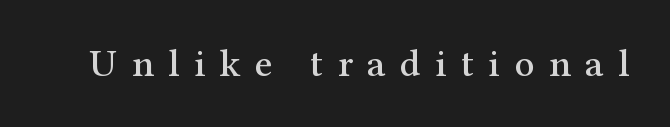
{"serif": "yes", "italic": "no", "width": "normal", "stroke_contrast": "medium", "x_height": "medium", "monospaced": "no", "underline": "no", "letter_spacing": "wide", "letter_spacing_em": 0.37, "glyph_px": 39}
